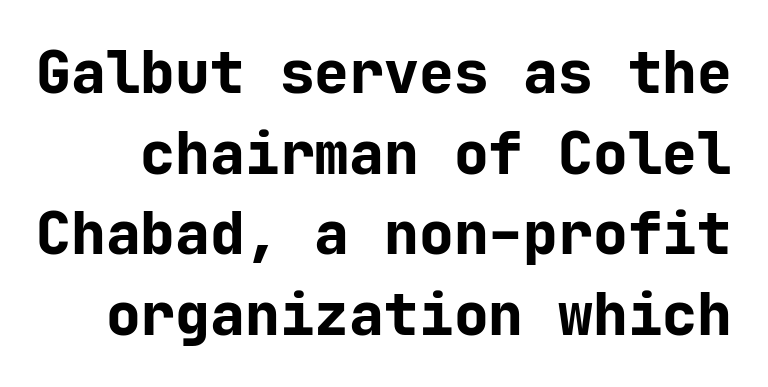
These lines were composed using upright roman letters. The letters march in equal steps, a hallmark of fixed-pitch type. Between one letter and the next there's only the usual sliver of space. The font family rendered here belongs to the sans-serif group. Any mark beneath the type? The region is blank. Rows of type keep a routine distance in the vertical direction.
